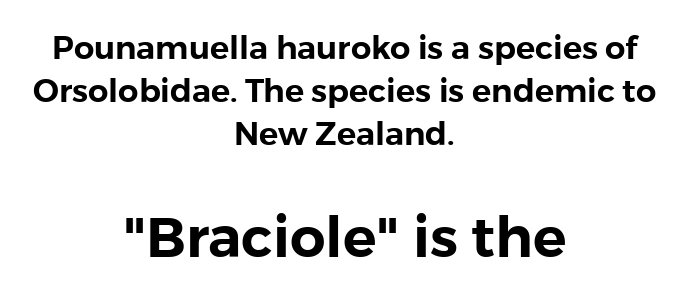
Q: Is the text italic (slanted)? A: No, it is upright.
Q: Is the typeface a serif or a sans-serif typeface? A: Sans-serif.
Q: Is the text underlined? A: No.
Q: How is the paragraph aligned? A: Centered.
Q: Is the spacing between letters normal or unusually wide? A: Normal.
Q: Is the spacing between lines tight, normal or loose? A: Normal.
Q: Which block of text is set in a larger size, the first (top) or the second (bottom)? A: The second (bottom) one.
Q: Width (condensed, normal, or wide)? A: Normal.
Q: Stroke contrast? A: Low.
Q: x-height? A: Medium.
Q: Monospaced? A: No.
